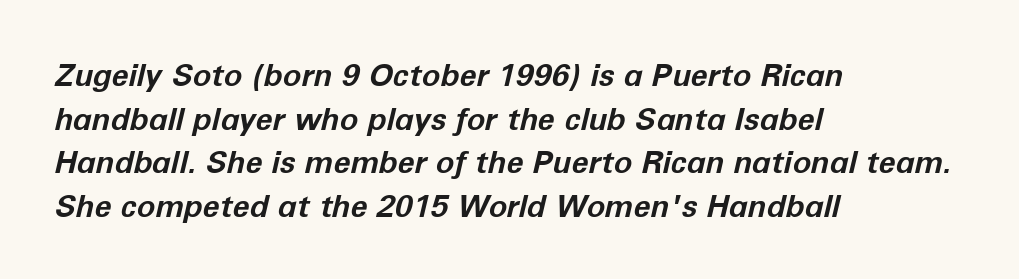
{"italic": "yes", "lean": "right", "slant_degrees": 12, "bold": "yes", "weight": "bold", "width": "normal", "stroke_contrast": "low", "x_height": "medium", "monospaced": "no", "underline": "no", "align": "left", "line_spacing": "normal", "line_spacing_ratio": 1.41, "letter_spacing": "normal", "letter_spacing_em": 0.0, "glyph_px": 31}
